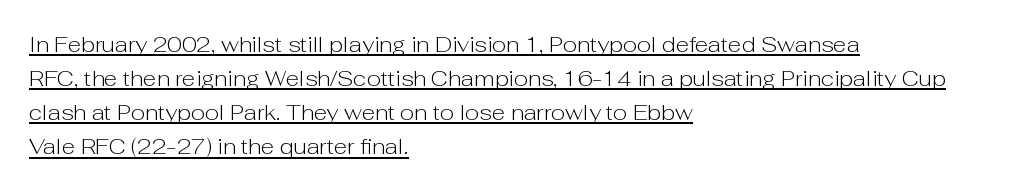
Regarding leading, the lines here are spaced in the standard way. Compared with typical body copy, the letter spacing here is the same. The passage shown is not bold in any degree. Underlining? Definitely there.
